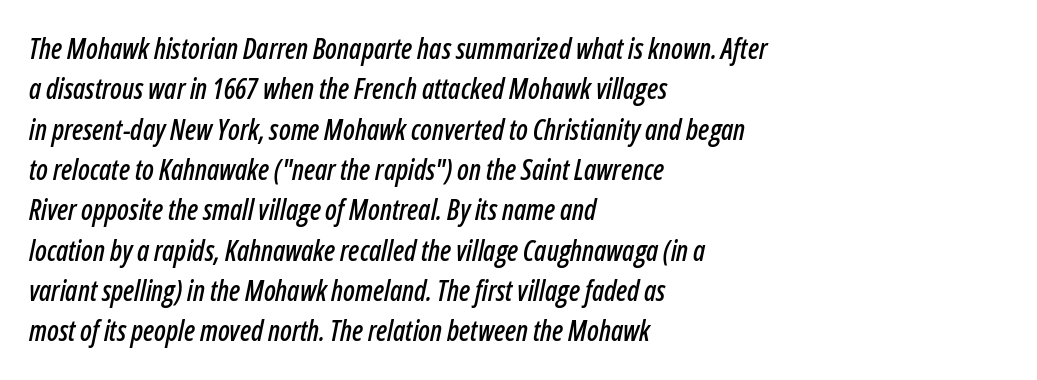
The image shows 28 px condensed type, italic (leaning right); set left-aligned, normal line spacing (1.44x), normal letter spacing, not underlined; low stroke contrast and a medium x-height.
